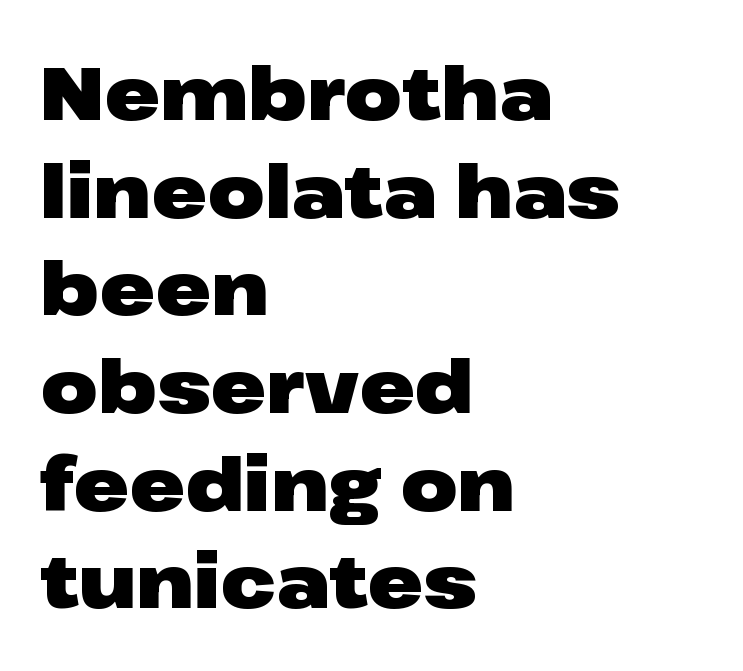
All the whitespace from short lines collects on the right. The type is set solid horizontally, with unmodified tracking. Is there much room between lines? A standard amount, neither cramped nor airy. The specimen omits any rule beneath the text block's lines. Do the letters lean? They stand straight.
